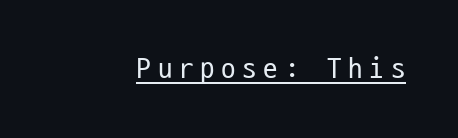
Q: Is the text bold? A: No.
Q: Is the text italic (slanted)? A: No, it is upright.
Q: Is the typeface a serif or a sans-serif typeface? A: Sans-serif.
Q: Is the text underlined? A: Yes.
Q: Is the spacing between letters normal or unusually wide? A: Unusually wide.
Q: Width (condensed, normal, or wide)? A: Condensed.
Q: Stroke contrast? A: Low.
Q: x-height? A: Medium.
Q: Monospaced? A: Yes.
